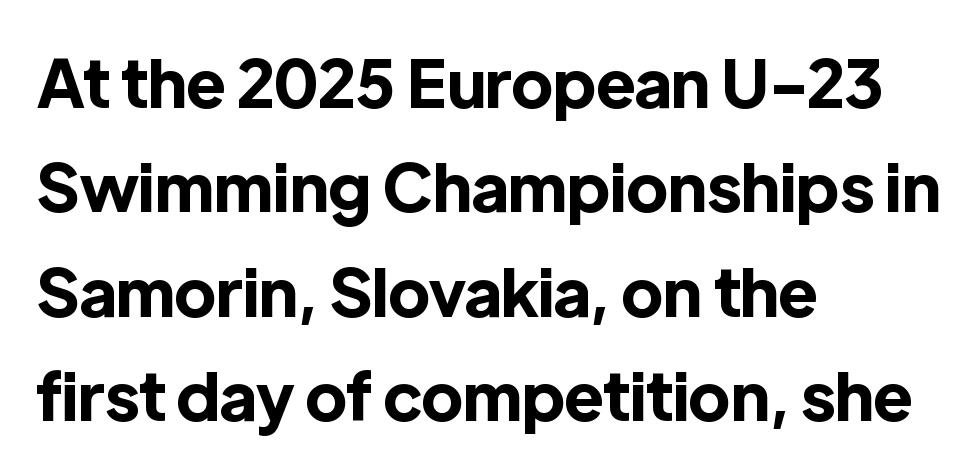
Characters remain perfectly vertical along every line. Summary of vertical rhythm: regular, with standard interline spacing. Looks like regular typesetting: each glyph gets only the width it needs. Heavy-handed strokes throughout: this text is bold. Type without underlining.
